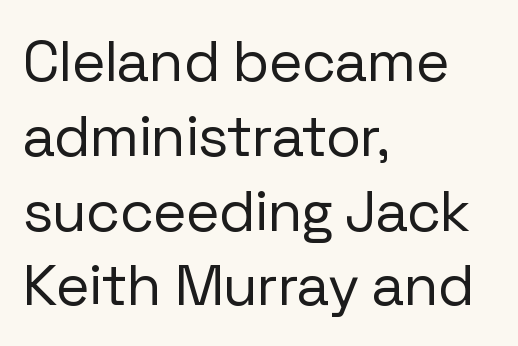
Here the glyphs are tracked normally, forming tight word shapes. The compositor pushed each line to the left boundary. To sum up the face: it is a sans, with no serifs. These lines were composed using upright roman letters.
